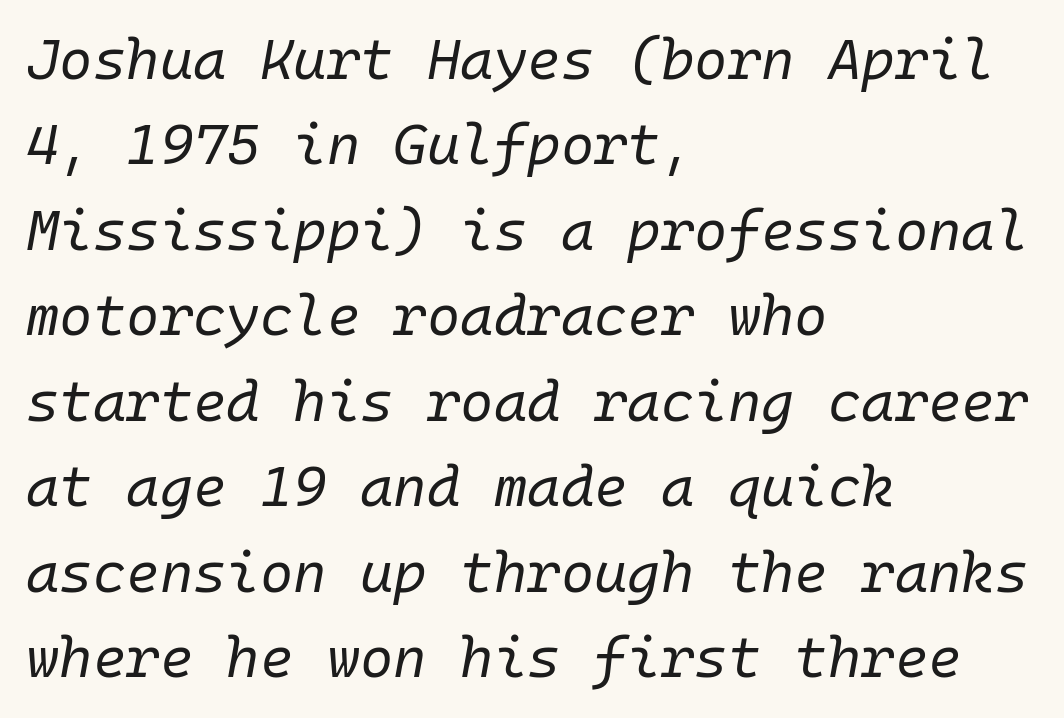
Q: Is the text bold? A: No.
Q: Is the text italic (slanted)? A: Yes, it leans right by about 10 degrees.
Q: Is the text underlined? A: No.
Q: How is the paragraph aligned? A: Left-aligned.
Q: Is the spacing between letters normal or unusually wide? A: Normal.
Q: Is the spacing between lines tight, normal or loose? A: Normal.
Q: Width (condensed, normal, or wide)? A: Normal.
Q: Stroke contrast? A: Low.
Q: x-height? A: Medium.
Q: Monospaced? A: Yes.
